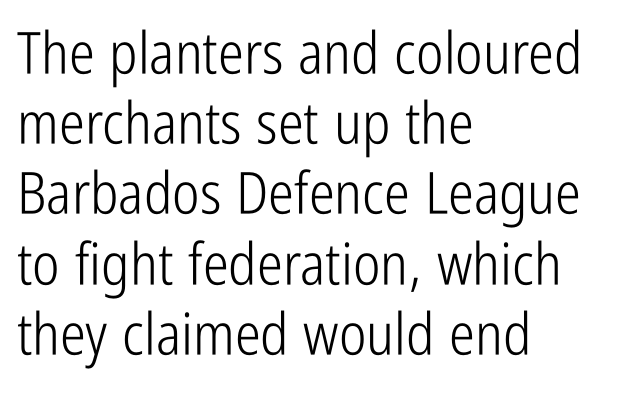
Q: Is the text bold? A: No.
Q: Is the text italic (slanted)? A: No, it is upright.
Q: Is the typeface a serif or a sans-serif typeface? A: Sans-serif.
Q: Is the text underlined? A: No.
Q: How is the paragraph aligned? A: Left-aligned.
Q: Is the spacing between letters normal or unusually wide? A: Normal.
Q: Width (condensed, normal, or wide)? A: Condensed.
Q: Stroke contrast? A: Low.
Q: x-height? A: Medium.
Q: Monospaced? A: No.
